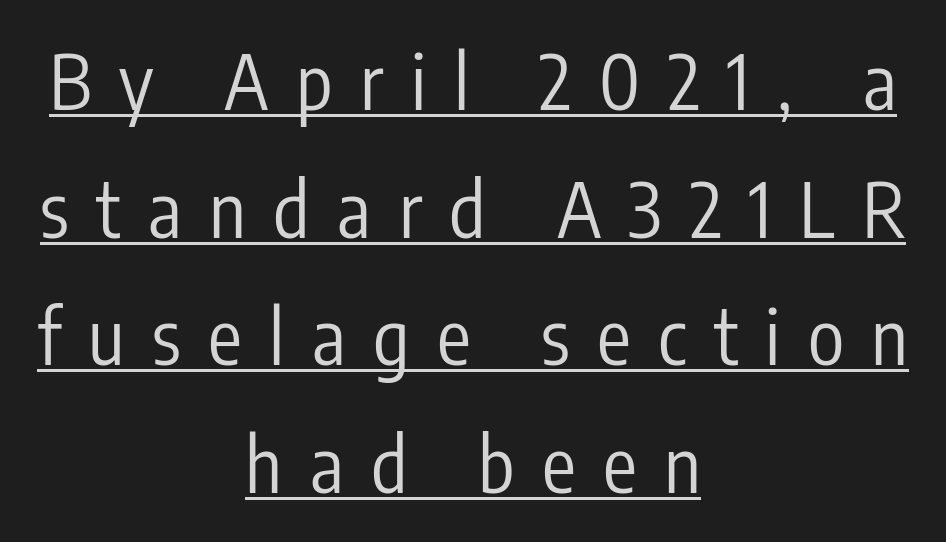
{"serif": "no", "italic": "no", "bold": "no", "weight": "regular", "width": "condensed", "stroke_contrast": "low", "x_height": "medium", "monospaced": "no", "underline": "yes", "align": "center", "line_spacing": "normal", "line_spacing_ratio": 1.68, "letter_spacing": "wide", "letter_spacing_em": 0.36, "glyph_px": 76}
